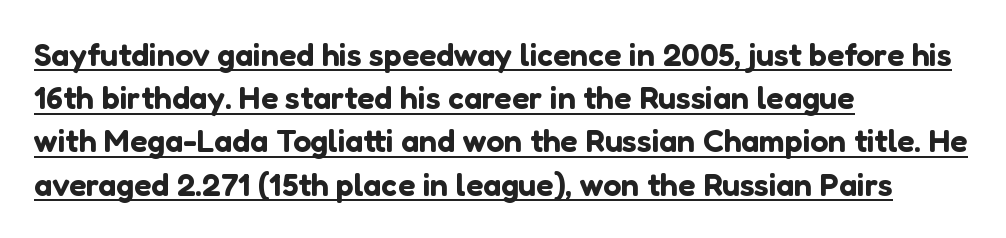
The image shows 32 px sans-serif type, upright; set left-aligned, normal line spacing (1.35x), normal letter spacing, underlined; low stroke contrast and a medium x-height.
